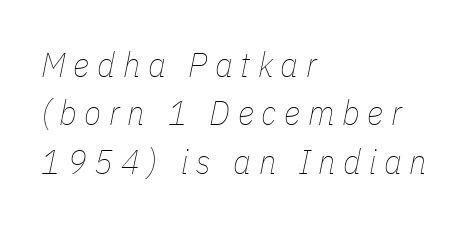
The image shows 35 px thin, condensed type, italic (leaning right); set left-aligned, normal line spacing (1.38x), unusually wide letter spacing (+0.22 em), not underlined; low stroke contrast and a medium x-height.
